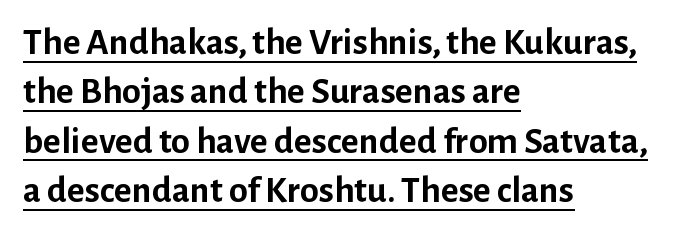
The image shows 38 px semibold sans-serif type, upright; set left-aligned, normal line spacing (1.3x), normal letter spacing, underlined; low stroke contrast and a medium x-height.
